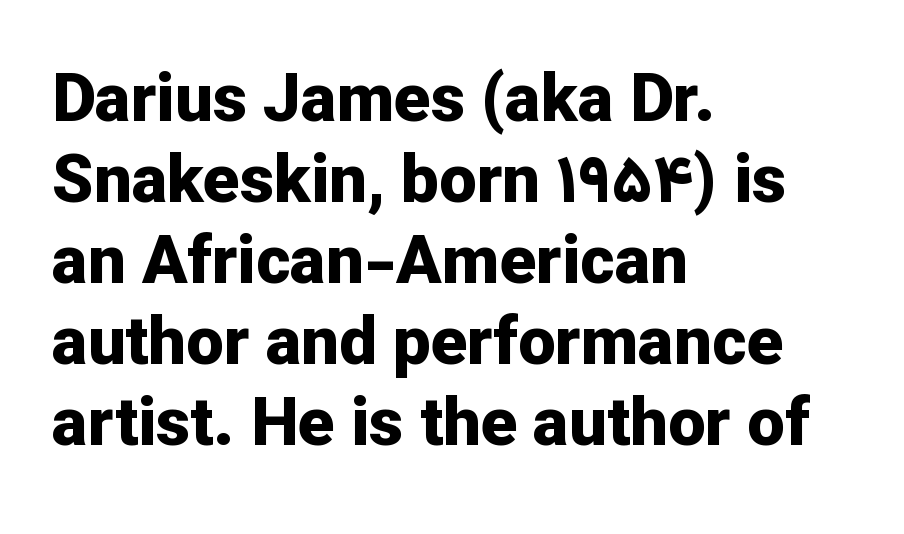
{"serif": "no", "italic": "no", "bold": "yes", "weight": "bold", "width": "normal", "stroke_contrast": "low", "x_height": "medium", "monospaced": "no", "underline": "no", "align": "left", "line_spacing_ratio": 1.21, "letter_spacing": "normal", "letter_spacing_em": 0.0, "glyph_px": 67}
